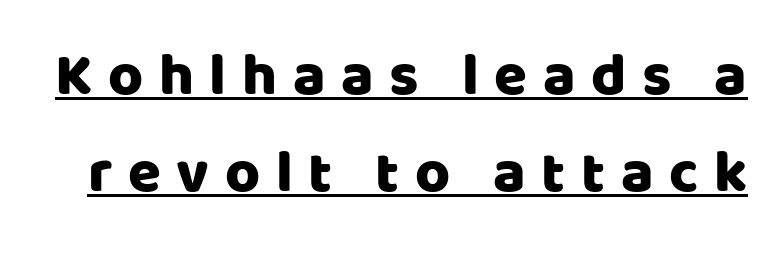
The tracking jumps out immediately: characters are airy and widely separated. If you measured baseline to baseline, you'd find a middling distance. Notice how a bar underscores the lettering throughout. Do the characters align in a grid? No, the font is proportional.
